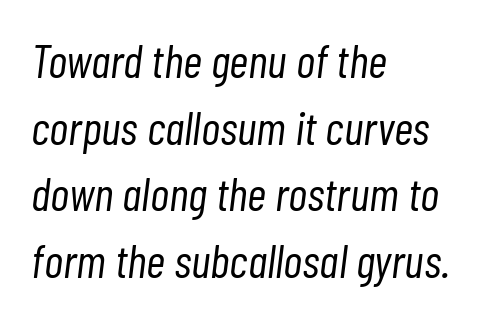
The words here are not underlined. The designer left line spacing at the default. Posture: slanted. Caption: standard tracking, unaltered. Notice how the passage keeps a crisp vertical edge on the left only. On a weight scale, this lands at 450 or below.
